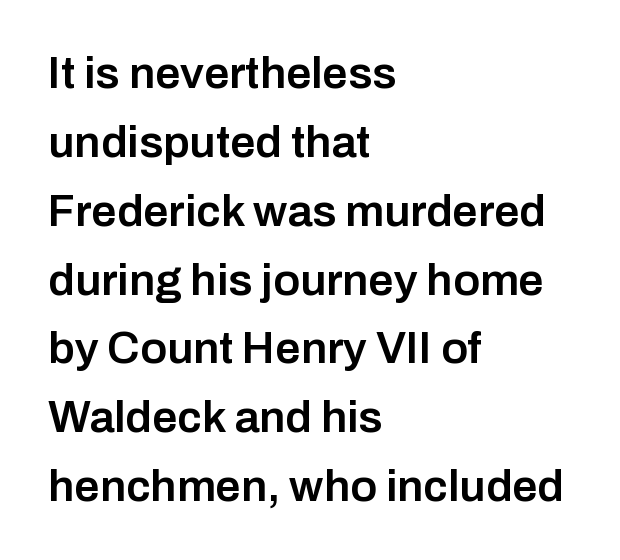
{"serif": "no", "italic": "no", "bold": "semi", "weight": "semibold", "width": "normal", "stroke_contrast": "low", "x_height": "medium", "monospaced": "no", "underline": "no", "align": "left", "line_spacing": "normal", "line_spacing_ratio": 1.53, "letter_spacing": "normal", "letter_spacing_em": 0.0, "glyph_px": 45}
